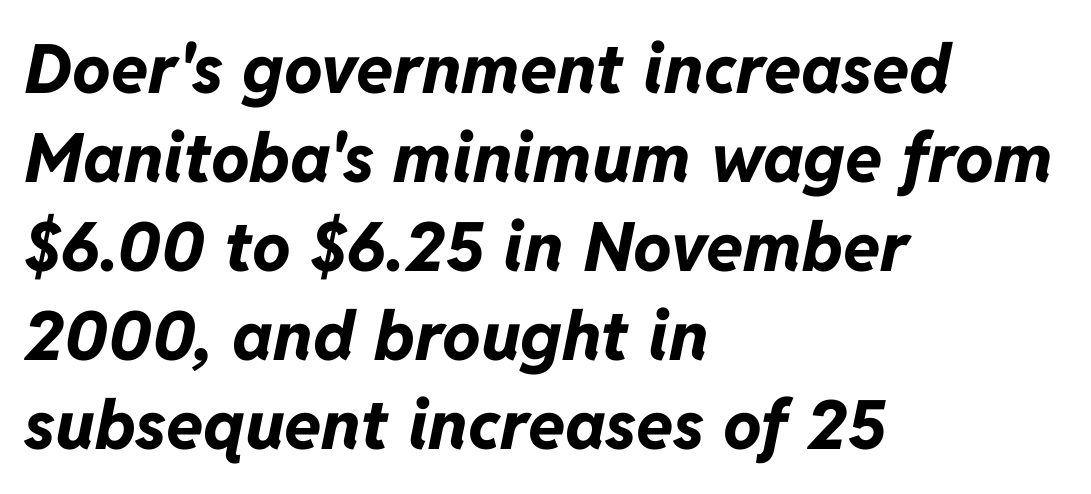
{"italic": "yes", "lean": "right", "slant_degrees": 11, "bold": "yes", "weight": "bold", "width": "normal", "stroke_contrast": "low", "x_height": "medium", "monospaced": "no", "underline": "no", "align": "left", "line_spacing": "normal", "line_spacing_ratio": 1.31, "letter_spacing": "normal", "letter_spacing_em": 0.0, "glyph_px": 68}
